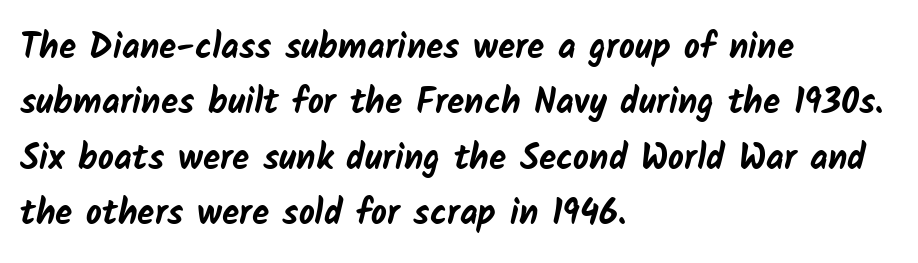
Proportional: the letters do not fall into vertical columns. The space directly below the letters is spotless. To sum up the face: it is a sans, with no serifs. The compositor pushed each line to the left boundary. The glyphs have the mass of a bold cut.
